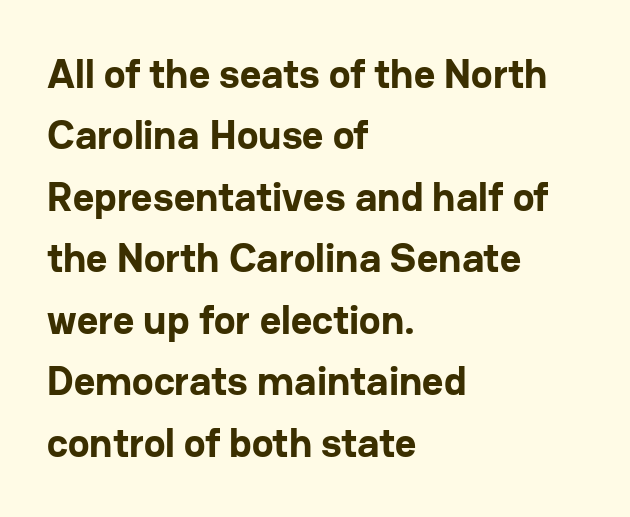
The image shows 41 px bold sans-serif type, upright; set left-aligned, normal line spacing (1.5x), normal letter spacing, not underlined; low stroke contrast and a medium x-height.
